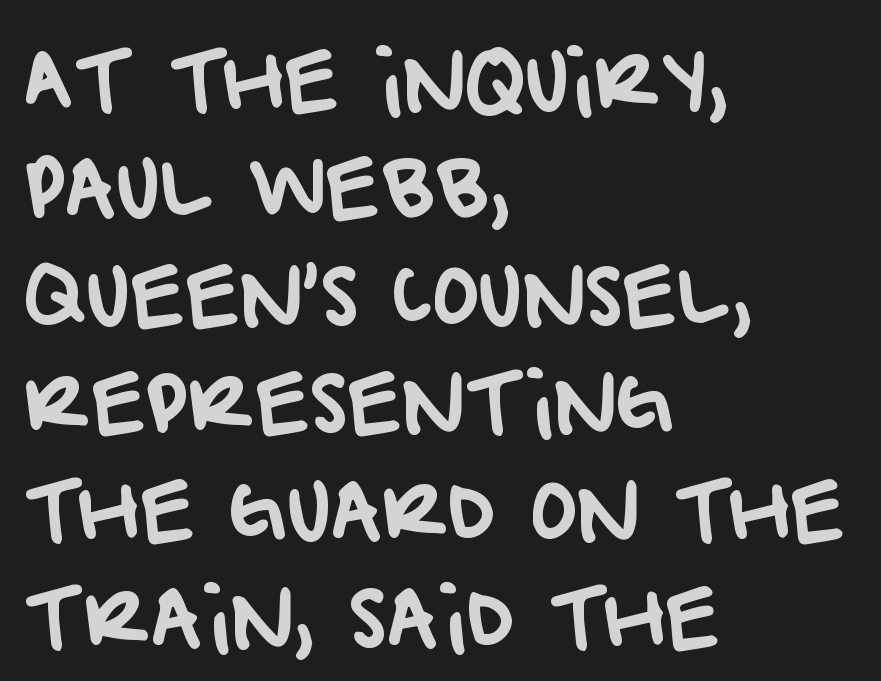
The baseline area is clear. Vertically, the passage feels balanced, rows spaced as you'd expect. Check where the strokes stop: nothing finishes them off — pure sans. The passage shown is typed in a proportional face where columns would drift. The letterforms sit shoulder to shoulder at normal distance. The rag falls on the right side of this text block.
